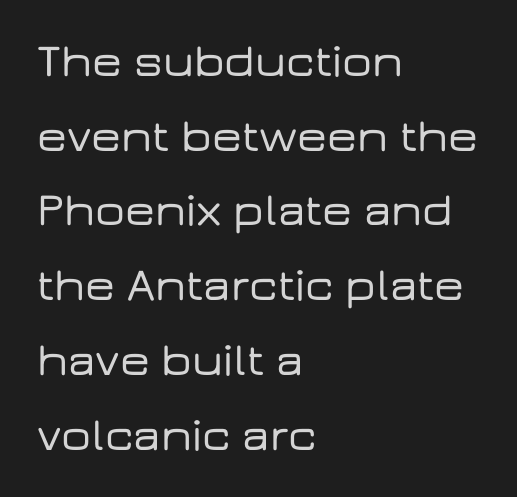
This block has exactly the height ordinary leading produces. Is this a sans? Yes — the strokes have no serifs. Upright lettering throughout. There is no visible air inserted between adjacent glyphs. Do the characters align in a grid? No, the font is proportional.
